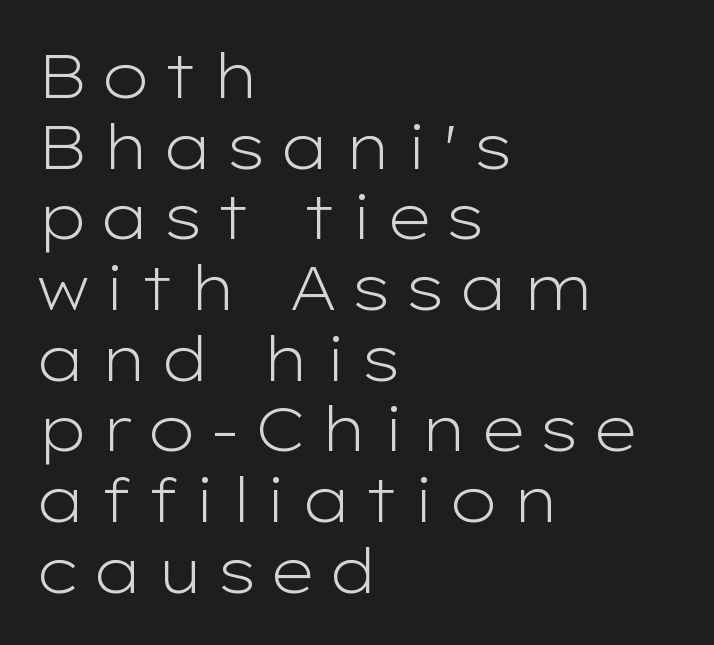
{"serif": "no", "italic": "no", "bold": "no", "weight": "light", "width": "wide", "stroke_contrast": "low", "x_height": "medium", "monospaced": "no", "underline": "no", "align": "left", "line_spacing": "tight", "line_spacing_ratio": 1.14, "letter_spacing": "wide", "letter_spacing_em": 0.21, "glyph_px": 62}
